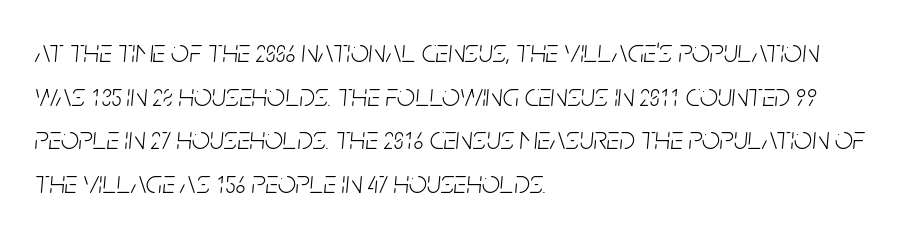
{"italic": "yes", "lean": "right", "slant_degrees": 5, "bold": "no", "weight": "light", "width": "condensed", "stroke_contrast": "low", "x_height": "large", "monospaced": "no", "underline": "no", "align": "left", "line_spacing": "normal", "line_spacing_ratio": 1.36, "letter_spacing": "normal", "letter_spacing_em": 0.0, "glyph_px": 32}
